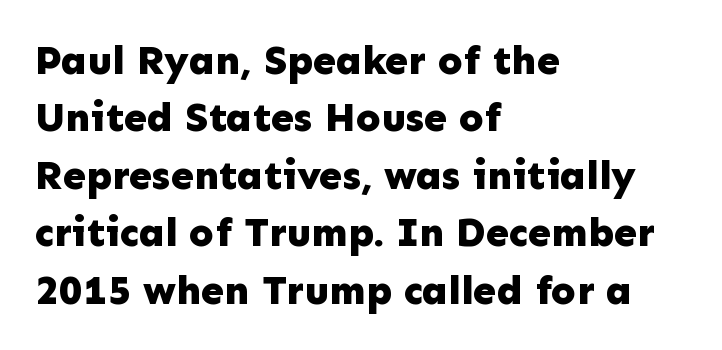
Is this a sans? Yes — the strokes have no serifs. Bold? Absolutely — the strokes are thick and heavy. The horizontal fit of the characters is conventional and even. Is there any slant? The stems are plumb. Proportional: the letters do not fall into vertical columns.
